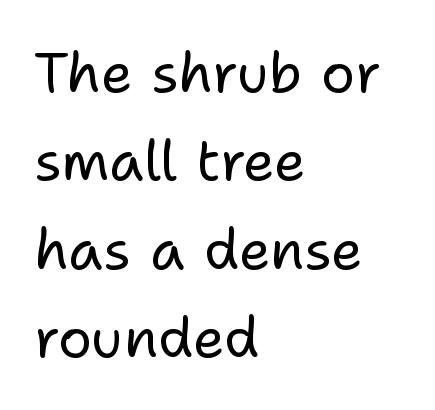
{"serif": "no", "italic": "no", "bold": "no", "weight": "regular", "width": "normal", "stroke_contrast": "low", "x_height": "medium", "monospaced": "no", "underline": "no", "align": "left", "line_spacing": "normal", "line_spacing_ratio": 1.58, "letter_spacing": "normal", "letter_spacing_em": 0.0, "glyph_px": 56}
